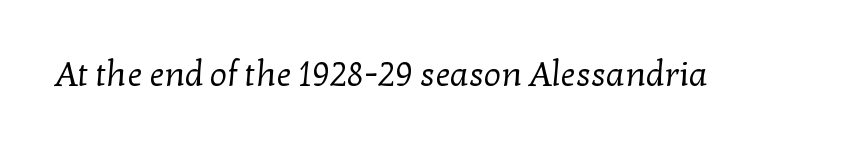
{"serif": "yes", "bold": "no", "weight": "regular", "width": "normal", "stroke_contrast": "low", "x_height": "medium", "monospaced": "no", "underline": "no", "letter_spacing": "normal", "letter_spacing_em": 0.0, "glyph_px": 34}
